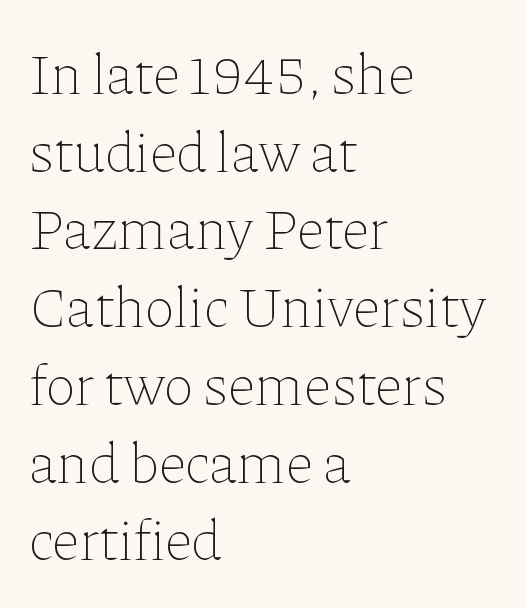
{"italic": "no", "bold": "no", "weight": "thin", "width": "normal", "stroke_contrast": "low", "x_height": "medium", "monospaced": "no", "underline": "no", "align": "left", "line_spacing": "normal", "line_spacing_ratio": 1.34, "letter_spacing": "normal", "letter_spacing_em": 0.0, "glyph_px": 58}
